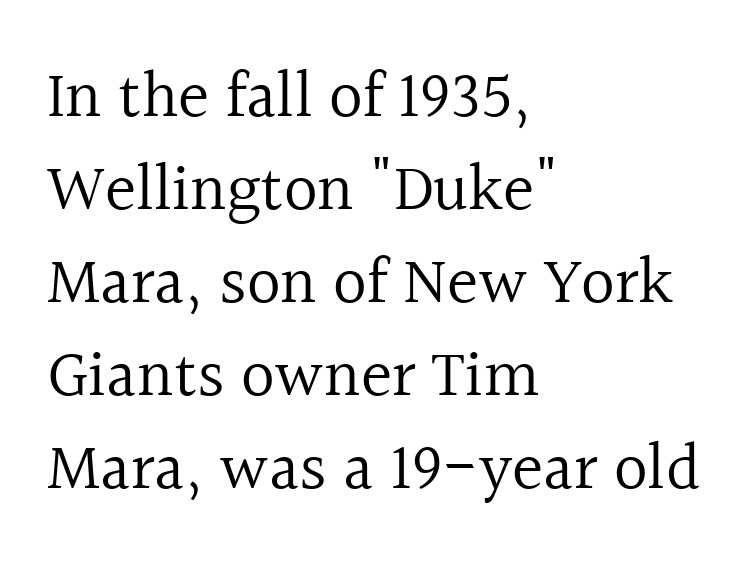
Q: Is the text bold? A: No.
Q: Is the text italic (slanted)? A: No, it is upright.
Q: Is the typeface a serif or a sans-serif typeface? A: Serif.
Q: Is the text underlined? A: No.
Q: How is the paragraph aligned? A: Left-aligned.
Q: Is the spacing between letters normal or unusually wide? A: Normal.
Q: Is the spacing between lines tight, normal or loose? A: Normal.
Q: Width (condensed, normal, or wide)? A: Normal.
Q: x-height? A: Medium.
Q: Monospaced? A: No.
